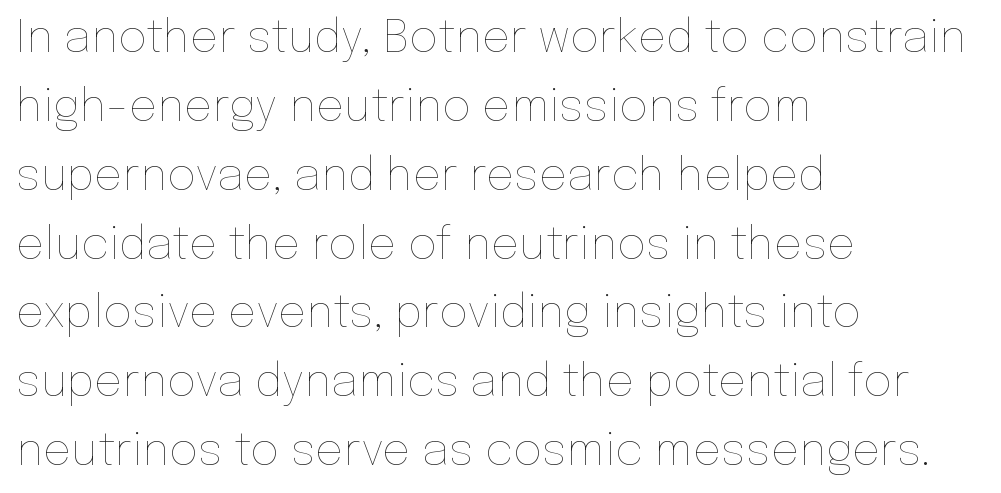
The image shows 45 px thin type, upright; set left-aligned, normal line spacing (1.53x), normal letter spacing, not underlined; low stroke contrast and a medium x-height.
